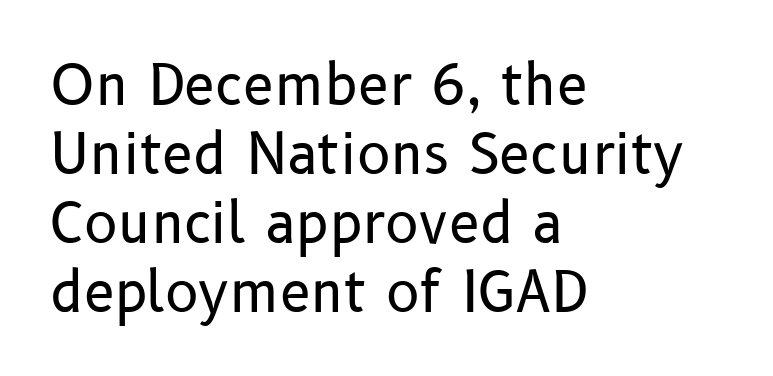
Do the letters lean? They stand straight. Compared with typical body copy, the letter spacing here is the same. Think of a printed novel: that variable character pitch is what you see here. The letterforms sit at book weight or below. If you drew a ruler down the left edge, every line would touch it. Letters rest on an invisible, unmarked baseline.
